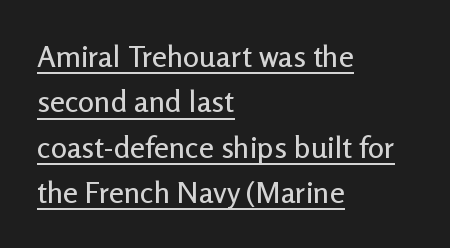
Horizontal bands of white between lines are of average thickness. The lettering is marked with a stroke running underneath it. Layout note: lines flush left. The typeface chosen for these lines omits serifs.
